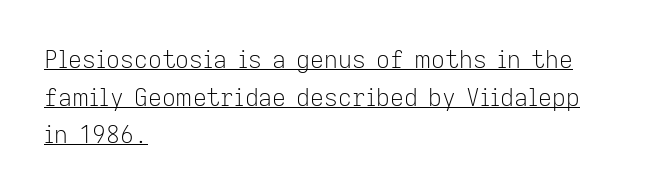
The image shows 24 px text type, upright; set left-aligned, normal line spacing (1.57x), normal letter spacing, underlined.
